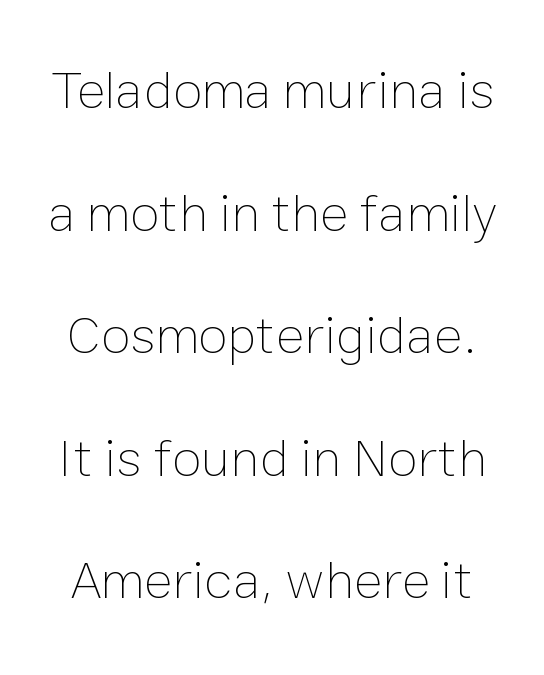
Glance below the letters and you will spot only blank space. The passage shown is not bold in any degree. When letters stand straight like this, we call the style roman or upright. Does the leading feel generous? Absolutely, it's lavish. Note the varied advance widths — an 'i' is clearly narrower than an 'm'. Characters follow at the spacing the type designer built in.
